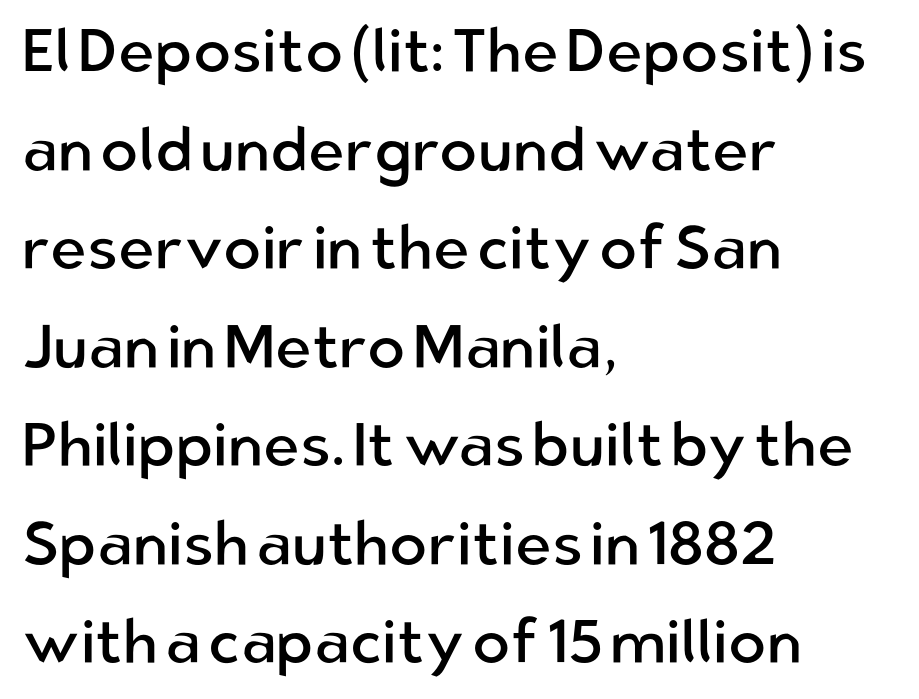
The image shows 62 px regular-weight sans-serif type, upright; set left-aligned, normal line spacing (1.59x), normal letter spacing, not underlined; low stroke contrast and a medium x-height.
